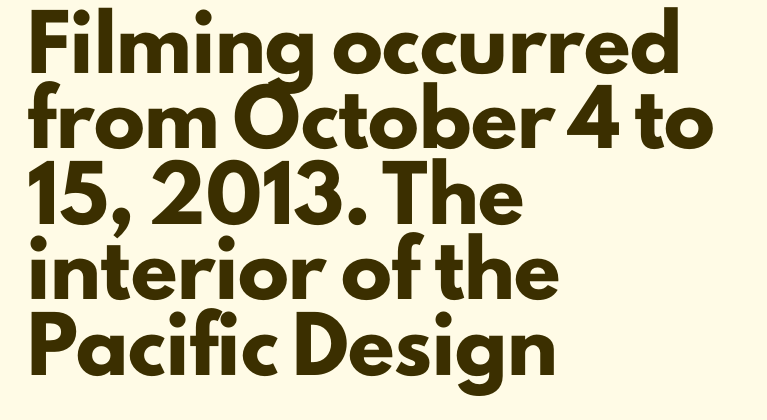
The image shows 51 px heavy sans-serif type, upright; set left-aligned, normal line spacing (1.48x), normal letter spacing, not underlined; low stroke contrast and a small x-height.
